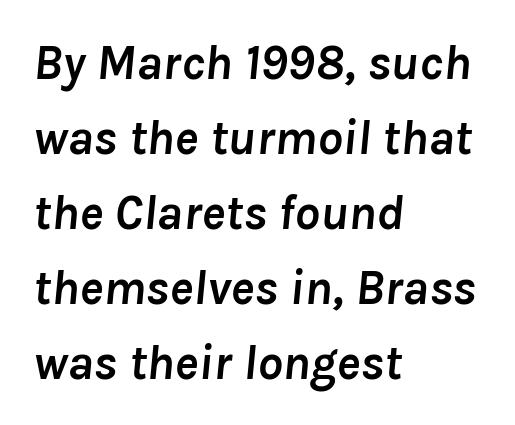
Q: Is the text bold? A: Yes.
Q: Is the text italic (slanted)? A: Yes, it leans right by about 8 degrees.
Q: Is the text underlined? A: No.
Q: How is the paragraph aligned? A: Left-aligned.
Q: Is the spacing between letters normal or unusually wide? A: Normal.
Q: Is the spacing between lines tight, normal or loose? A: Normal.
Q: Width (condensed, normal, or wide)? A: Normal.
Q: Stroke contrast? A: Low.
Q: x-height? A: Medium.
Q: Monospaced? A: No.
